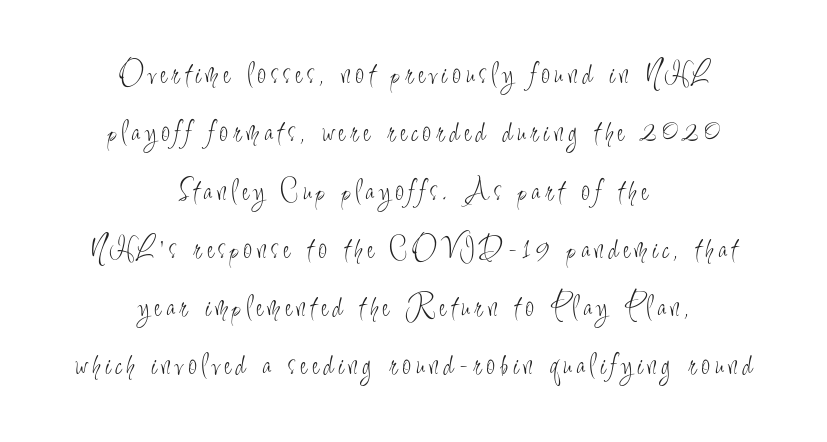
{"serif": "no", "bold": "no", "weight": "light", "width": "condensed", "stroke_contrast": "low", "x_height": "small", "monospaced": "no", "underline": "no", "align": "center", "line_spacing_ratio": 1.88, "glyph_px": 31}
